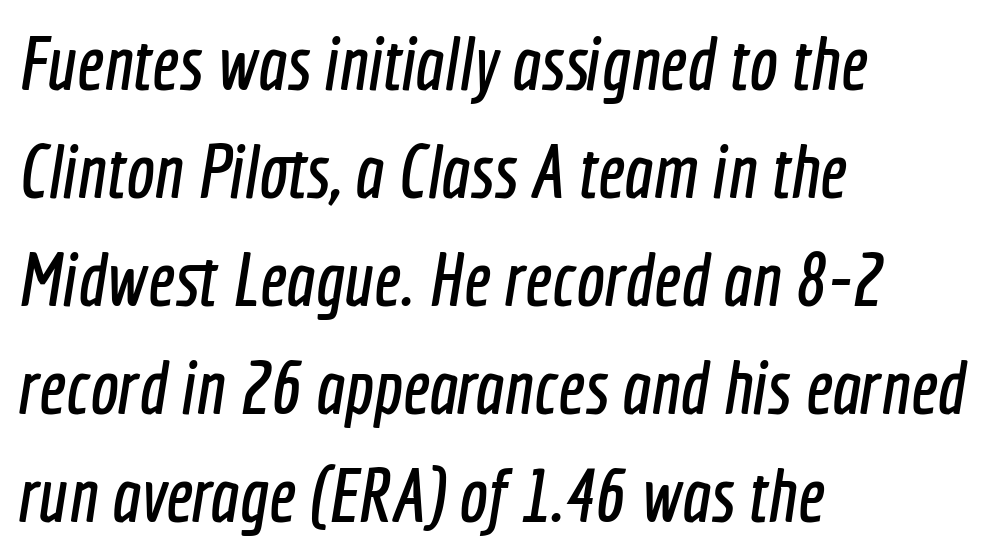
The words here are not underlined. Glyph-to-glyph distance matches everyday printed text. Line starts are locked; line ends wander. This rendering employs a face without finishing strokes, i.e., a sans-serif.
